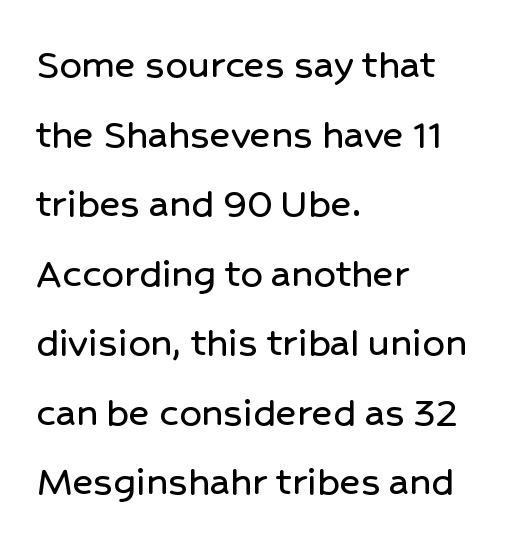
The image shows 44 px sans-serif type, upright; set left-aligned, normal line spacing (1.58x), normal letter spacing, not underlined; low stroke contrast and a medium x-height.
